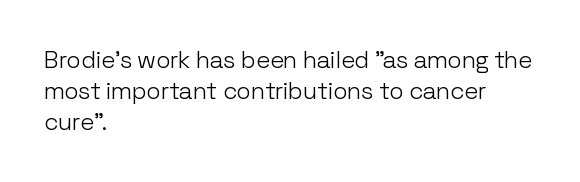
{"italic": "no", "bold": "no", "underline": "no", "align": "left", "line_spacing": "normal", "line_spacing_ratio": 1.29, "letter_spacing": "normal", "letter_spacing_em": 0.0, "glyph_px": 24}
